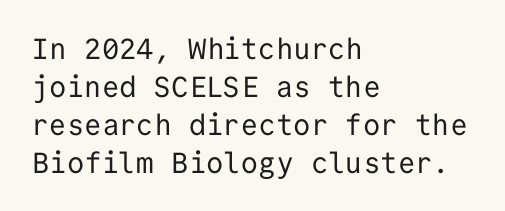
The image shows 29 px regular-weight sans-serif type, upright, monospaced; set left-aligned, normal line spacing (1.31x), normal letter spacing, not underlined; low stroke contrast and a medium x-height.
